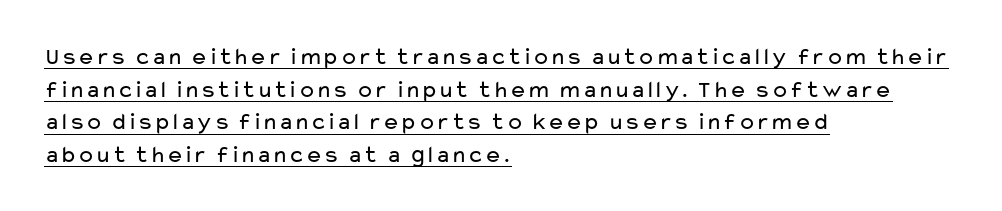
The image shows 24 px text type, upright; set left-aligned, normal line spacing (1.36x), normal letter spacing, underlined.
